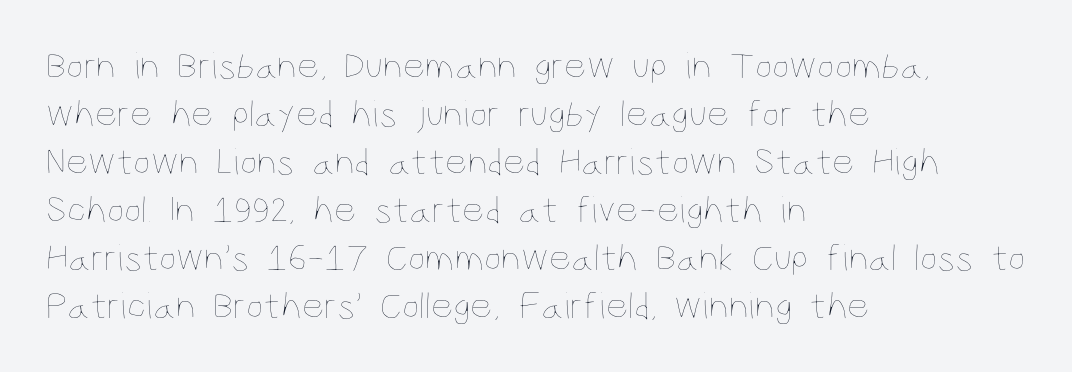
Is the stroke heavy? The answer is a plain regular-or-lighter. A student would call this left alignment; a typographer would say flush left, rag right. Tracking here is standard; glyphs follow each other at the usual distance. Each row of text sits above clean, open space.
